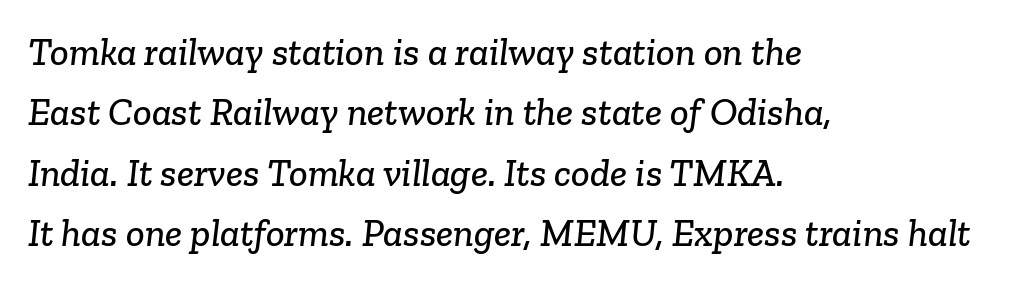
Q: Is the typeface a serif or a sans-serif typeface? A: Serif.
Q: Is the text underlined? A: No.
Q: How is the paragraph aligned? A: Left-aligned.
Q: Is the spacing between letters normal or unusually wide? A: Normal.
Q: Is the spacing between lines tight, normal or loose? A: Normal.
Q: Width (condensed, normal, or wide)? A: Normal.
Q: Stroke contrast? A: Low.
Q: x-height? A: Medium.
Q: Monospaced? A: No.
